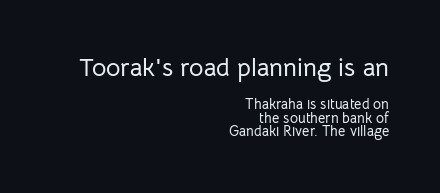
{"italic": "no", "underline": "no", "align": "right", "line_spacing": "tight", "line_spacing_ratio": 0.97, "letter_spacing": "normal", "letter_spacing_em": 0.0, "larger_block": "first", "size_ratio": 1.79, "glyph_px": 25}
